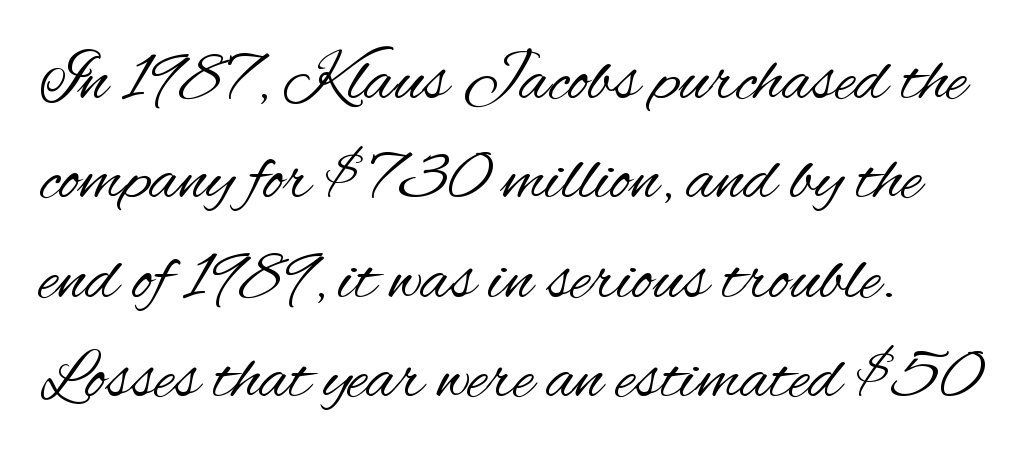
The image shows 70 px regular-weight, condensed sans-serif type; set normal line spacing (1.42x), normal letter spacing, not underlined; medium stroke contrast and a small x-height.
